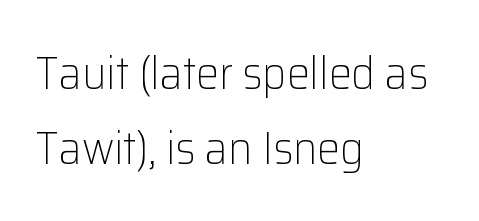
Regarding serifs, this sample does without them. This rendering features lettering with no underline. Horizontal alignment here is leftward, the default for most running prose. Character widths vary here, with narrow letters taking less room than wide ones. The font is comparable to plain body text, perhaps lighter.
